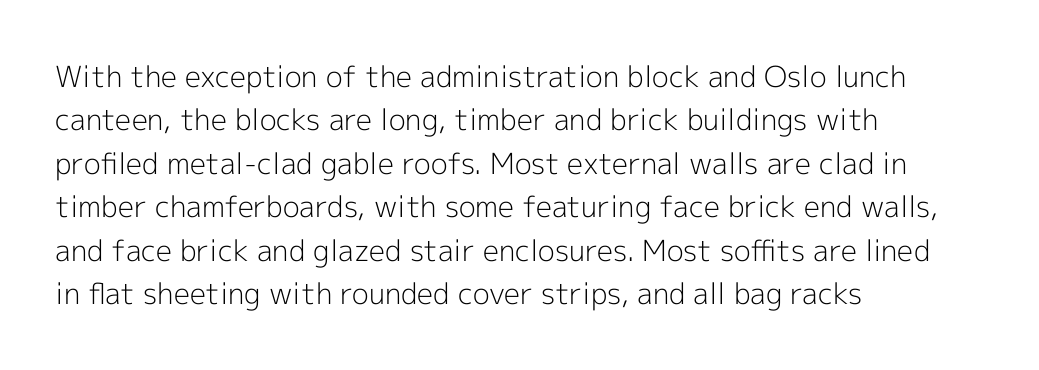
The gap between lines stays unmarked. Every character sits straight up, as roman type does. Nothing unusual about the tracking: characters are spaced as the font intends. In terms of letterform style, serifs are entirely absent. You could not count columns in this text — the font is proportionally spaced. The strokes carry an ordinary text weight at most.
